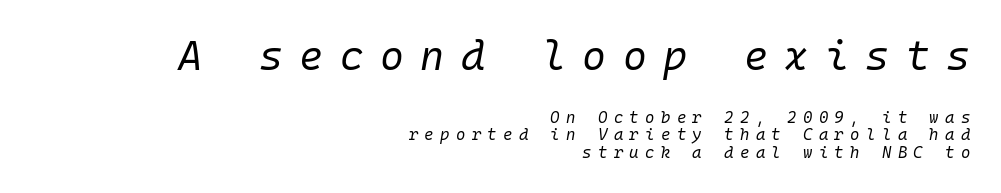
Q: Is the text bold? A: No.
Q: Is the text italic (slanted)? A: Yes, it leans right by about 10 degrees.
Q: Is the text underlined? A: No.
Q: How is the paragraph aligned? A: Right-aligned.
Q: Is the spacing between letters normal or unusually wide? A: Unusually wide.
Q: Is the spacing between lines tight, normal or loose? A: Tight.
Q: Which block of text is set in a larger size, the first (top) or the second (bottom)? A: The first (top) one.
Q: Width (condensed, normal, or wide)? A: Normal.
Q: Stroke contrast? A: Low.
Q: x-height? A: Medium.
Q: Monospaced? A: Yes.
